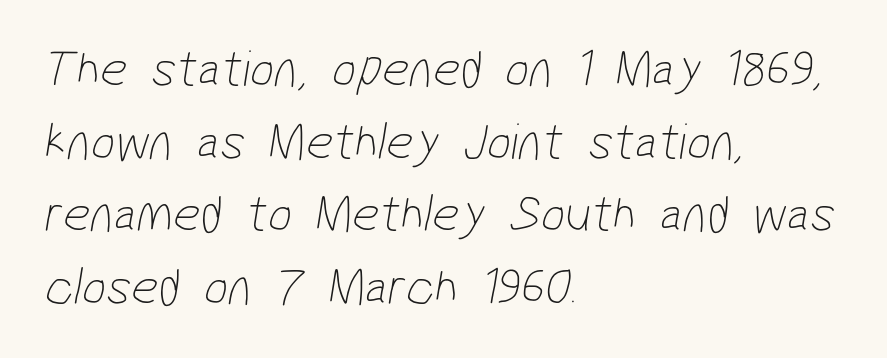
The type is set solid horizontally, with unmodified tracking. The face used here is a sans, in the tradition of grotesques and geometrics. In CSS terms this would be text-align: left. Normally led — the rows are evenly, conventionally spaced. Do the characters align in a grid? No, the font is proportional.
